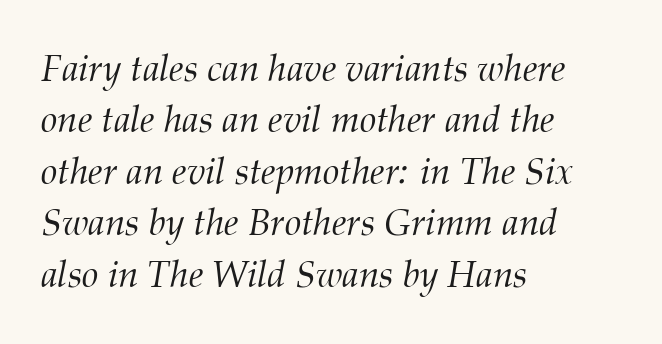
Q: Is the text bold? A: No.
Q: Is the text italic (slanted)? A: Yes, it leans right by about 12 degrees.
Q: Is the typeface a serif or a sans-serif typeface? A: Serif.
Q: Is the text underlined? A: No.
Q: How is the paragraph aligned? A: Left-aligned.
Q: Is the spacing between letters normal or unusually wide? A: Normal.
Q: Is the spacing between lines tight, normal or loose? A: Normal.
Q: Width (condensed, normal, or wide)? A: Normal.
Q: Stroke contrast? A: Medium.
Q: x-height? A: Medium.
Q: Monospaced? A: No.
